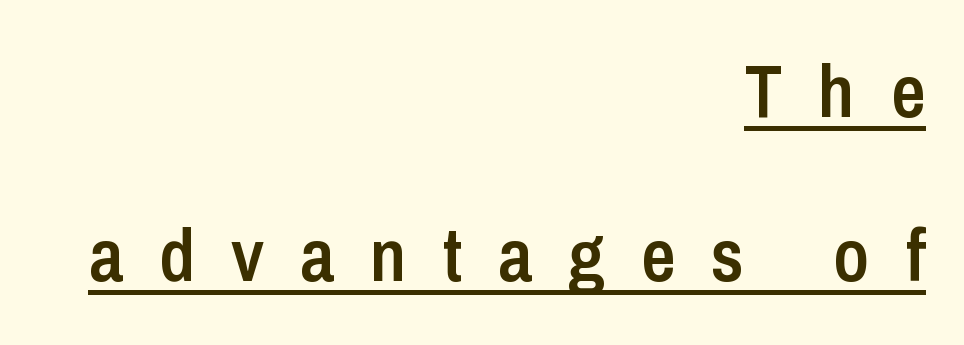
{"serif": "no", "italic": "no", "bold": "semi", "weight": "semibold", "width": "condensed", "stroke_contrast": "low", "x_height": "medium", "monospaced": "no", "underline": "yes", "align": "right", "line_spacing": "loose", "line_spacing_ratio": 2.19, "letter_spacing": "wide", "letter_spacing_em": 0.48, "glyph_px": 75}
